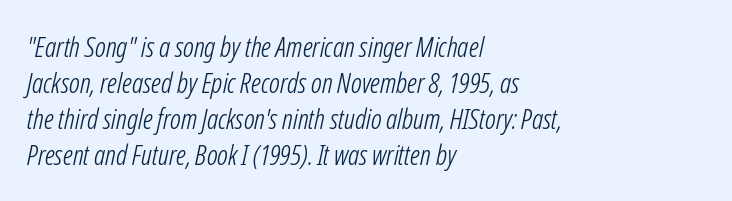
Q: Is the text bold? A: No.
Q: Is the text italic (slanted)? A: Yes, it leans right by about 12 degrees.
Q: Is the text underlined? A: No.
Q: How is the paragraph aligned? A: Left-aligned.
Q: Is the spacing between letters normal or unusually wide? A: Normal.
Q: Is the spacing between lines tight, normal or loose? A: Normal.
Q: Width (condensed, normal, or wide)? A: Condensed.
Q: Stroke contrast? A: Low.
Q: x-height? A: Medium.
Q: Monospaced? A: No.
